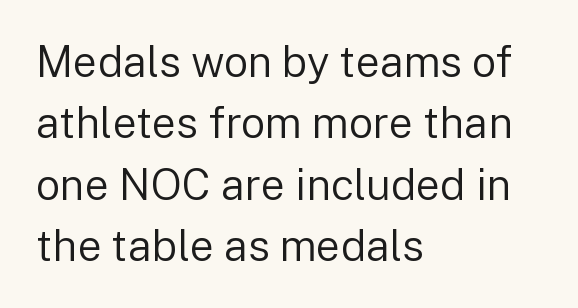
The image shows 43 px regular-weight sans-serif type, upright; set left-aligned, normal line spacing (1.43x), normal letter spacing, not underlined; low stroke contrast and a medium x-height.
